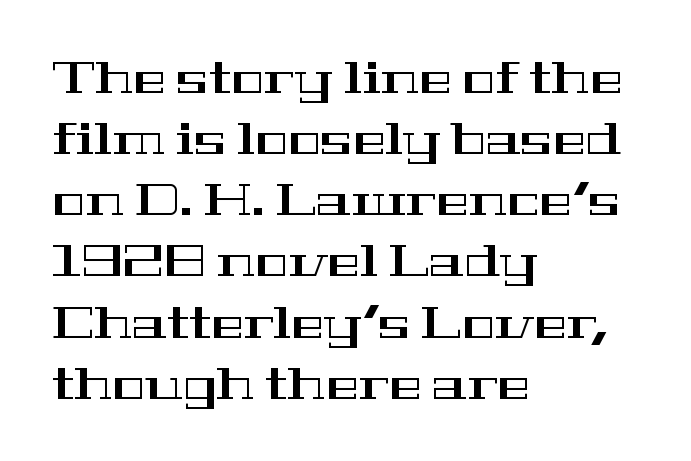
{"serif": "yes", "italic": "no", "width": "wide", "stroke_contrast": "high", "x_height": "medium", "monospaced": "no", "underline": "no", "align": "left", "line_spacing": "normal", "line_spacing_ratio": 1.39, "letter_spacing": "normal", "letter_spacing_em": 0.0, "glyph_px": 44}
